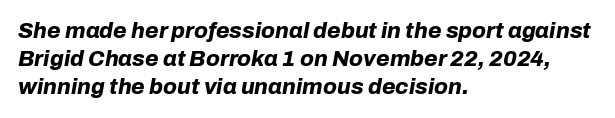
Q: Is the text bold? A: Yes.
Q: Is the text italic (slanted)? A: Yes, it leans right by about 10 degrees.
Q: Is the text underlined? A: No.
Q: How is the paragraph aligned? A: Left-aligned.
Q: Is the spacing between letters normal or unusually wide? A: Normal.
Q: Is the spacing between lines tight, normal or loose? A: Normal.
